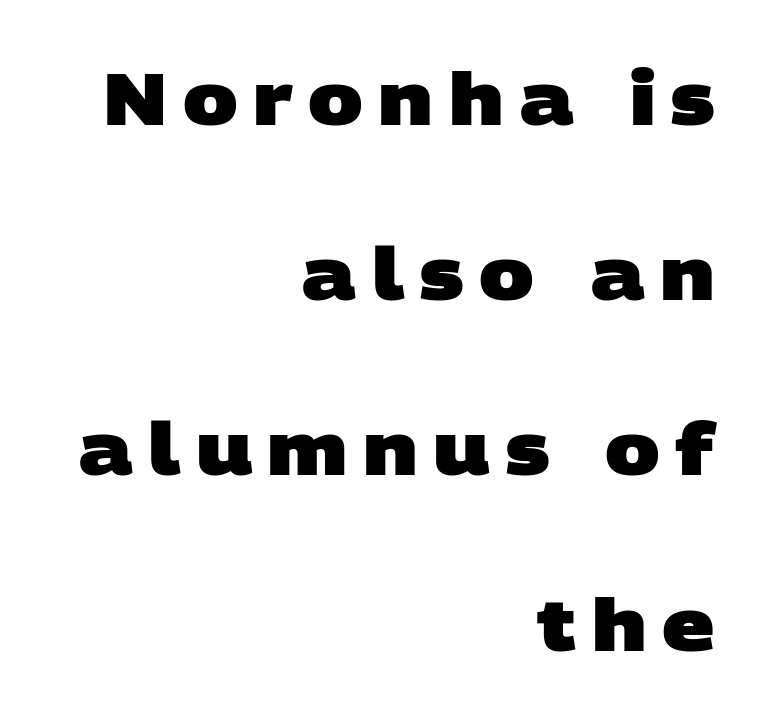
{"serif": "no", "bold": "yes", "weight": "heavy", "width": "wide", "stroke_contrast": "low", "x_height": "large", "monospaced": "no", "underline": "no", "align": "right", "line_spacing": "loose", "line_spacing_ratio": 2.4, "letter_spacing": "wide", "letter_spacing_em": 0.21, "glyph_px": 73}
